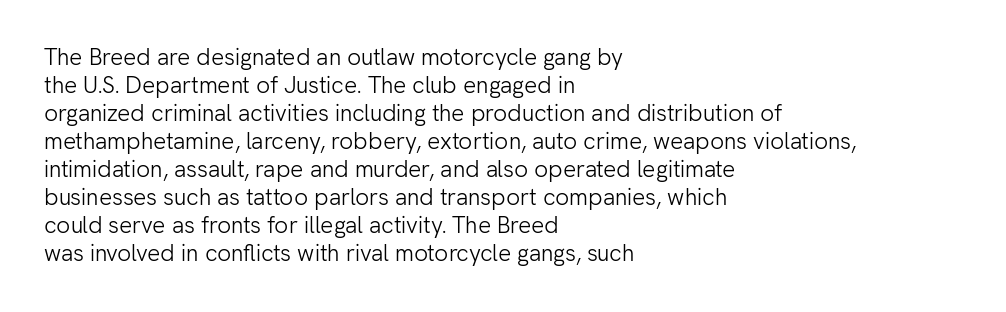
Every stem runs plumb, perpendicular to the baseline. Layout note: lines flush left. Decoration check: the copy has no underline. Short note: letters normally spaced.
